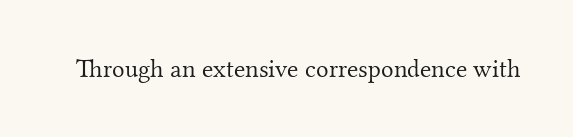
A roman cut, with each character standing at attention. Decoration check: the copy has no underline. The gaps between neighbouring characters are ordinary and unremarkable. Bold? No — there's no thickening of the strokes.
